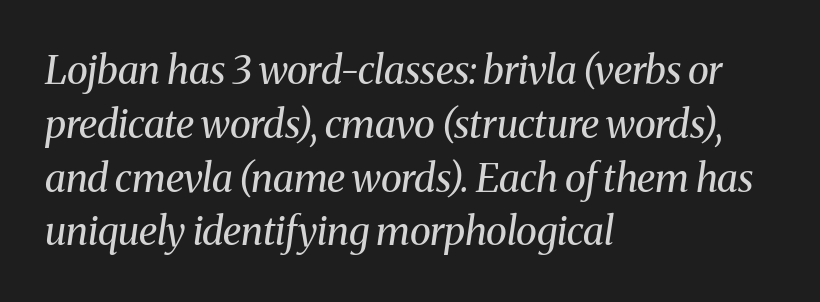
Q: Is the text bold? A: No.
Q: Is the text italic (slanted)? A: Yes, it leans right by about 8 degrees.
Q: Is the typeface a serif or a sans-serif typeface? A: Serif.
Q: Is the text underlined? A: No.
Q: How is the paragraph aligned? A: Left-aligned.
Q: Is the spacing between letters normal or unusually wide? A: Normal.
Q: Is the spacing between lines tight, normal or loose? A: Normal.
Q: Width (condensed, normal, or wide)? A: Normal.
Q: Stroke contrast? A: Medium.
Q: x-height? A: Medium.
Q: Monospaced? A: No.
